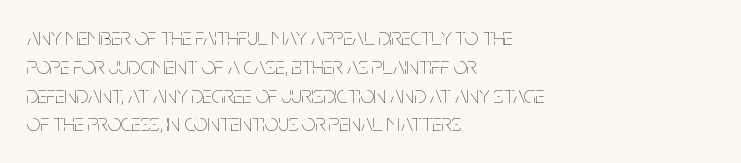
Q: Is the text bold? A: No.
Q: Is the text italic (slanted)? A: No, it is upright.
Q: Is the text underlined? A: No.
Q: How is the paragraph aligned? A: Left-aligned.
Q: Is the spacing between letters normal or unusually wide? A: Normal.
